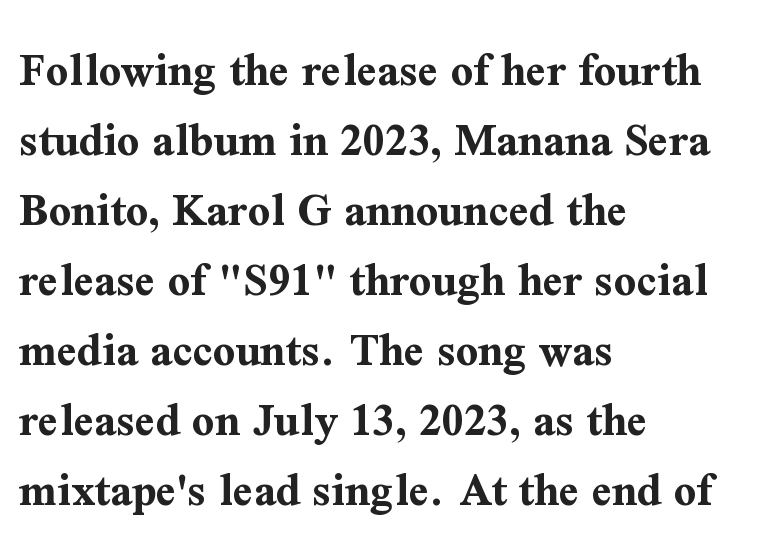
Nothing unusual about the tracking: characters are spaced as the font intends. Spacing verdict: proportional, widths tailored to each character. Leading: standard. Caption: multi-line text, flush left, ragged right. Nope, not italic — everything's standing straight. As a designer I'd log this as weight 700, bold.
